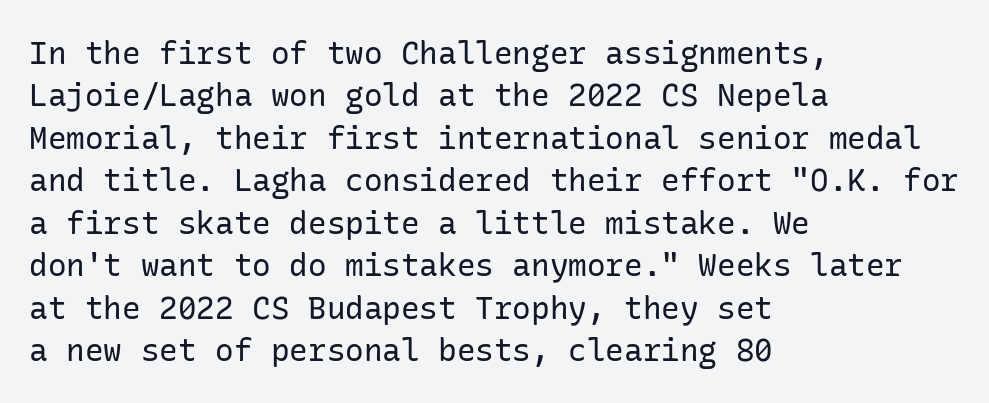
The letters carry no serifs — their stems end cleanly without finishing strokes. Each stroke keeps to a modest, everyday thickness or less. Posture: vertical. Regarding leading, the lines here are spaced in the standard way. The letters sit at their default tracking, neither squeezed nor spread. All the whitespace from short lines collects on the right.
